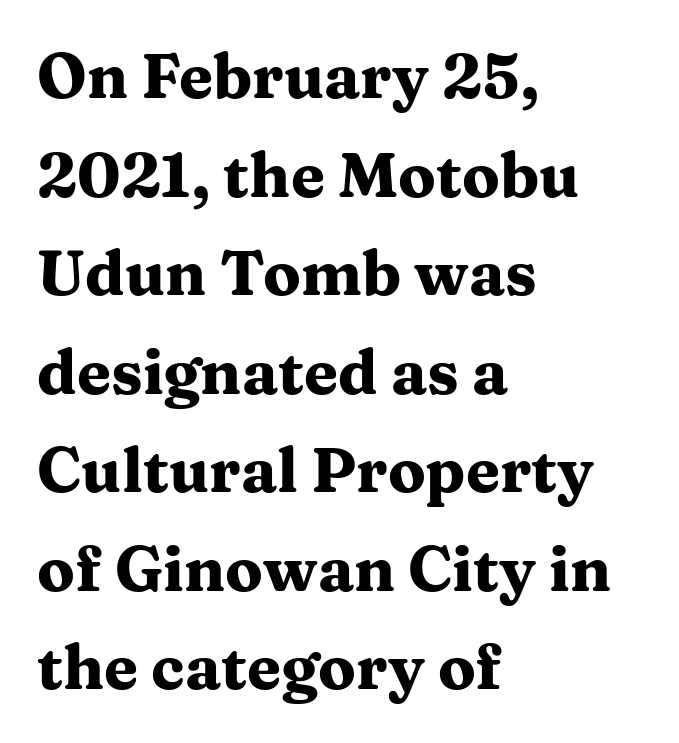
Observe the serifs anchoring each vertical stroke in this sample. The face used here is proportionally spaced, like ordinary book or web type. Upright lettering throughout. Interline gaps are of average width in this sample. A bare baseline throughout the passage. Is the block centered? No — it sits flush against the left margin.
